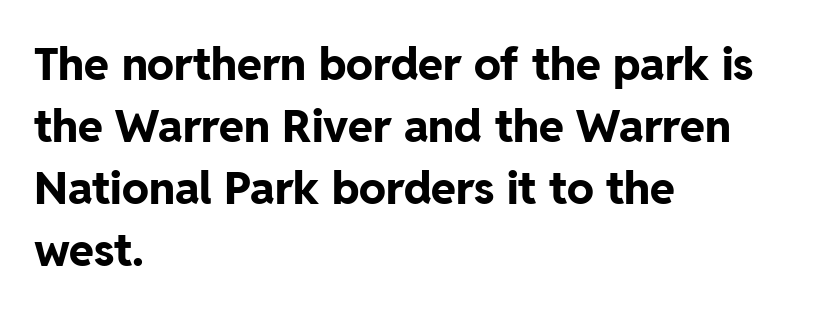
{"serif": "no", "italic": "no", "bold": "yes", "weight": "bold", "width": "normal", "stroke_contrast": "low", "x_height": "medium", "monospaced": "no", "underline": "no", "align": "left", "line_spacing": "normal", "line_spacing_ratio": 1.38, "letter_spacing": "normal", "letter_spacing_em": 0.0, "glyph_px": 45}
